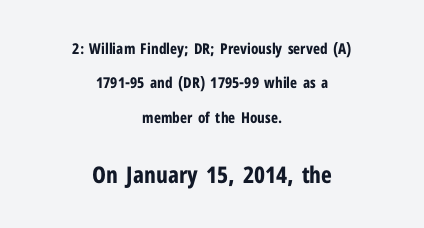
The image shows 23 px bold type, upright; set centered, loose line spacing (2.29x), normal letter spacing, not underlined; the second (bottom) block is 1.53x larger.
